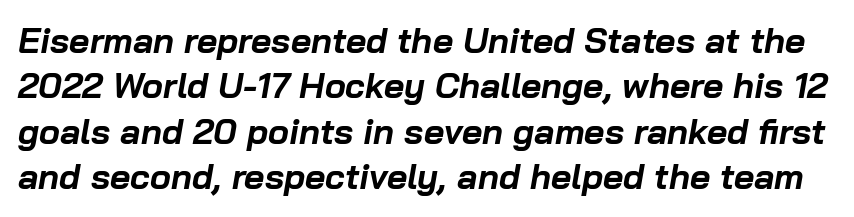
The image shows 35 px bold type, italic (leaning right); set normal line spacing (1.3x), normal letter spacing, not underlined; low stroke contrast and a medium x-height.
